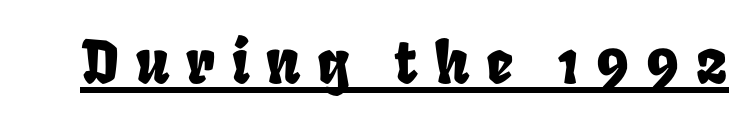
The image shows 59 px condensed type; set unusually wide letter spacing (+0.28 em), underlined; low stroke contrast and a large x-height.
